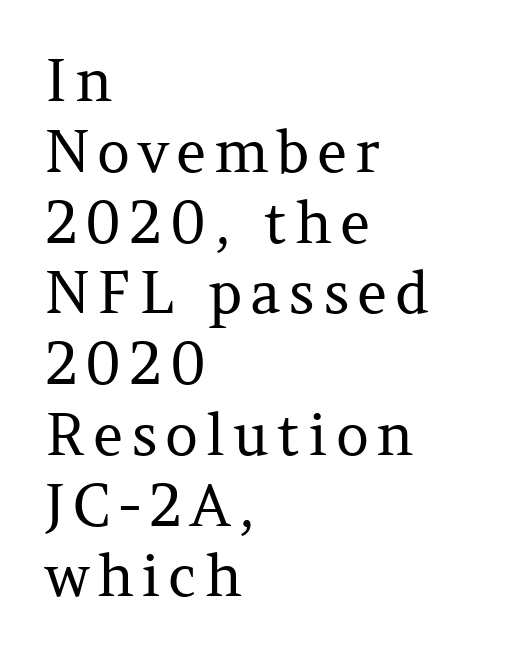
Q: Is the text bold? A: No.
Q: Is the text italic (slanted)? A: No, it is upright.
Q: Is the typeface a serif or a sans-serif typeface? A: Serif.
Q: Is the text underlined? A: No.
Q: How is the paragraph aligned? A: Left-aligned.
Q: Width (condensed, normal, or wide)? A: Normal.
Q: Stroke contrast? A: Medium.
Q: x-height? A: Medium.
Q: Monospaced? A: No.
